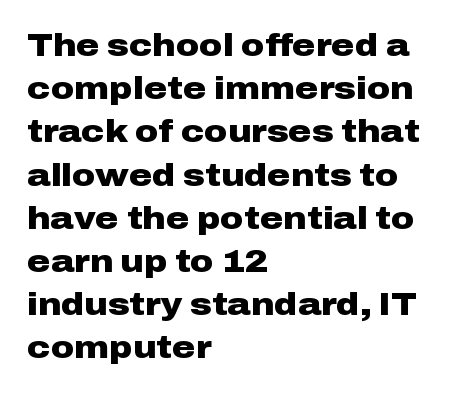
Q: Is the text bold? A: Yes.
Q: Is the text italic (slanted)? A: No, it is upright.
Q: Is the typeface a serif or a sans-serif typeface? A: Sans-serif.
Q: Is the text underlined? A: No.
Q: How is the paragraph aligned? A: Left-aligned.
Q: Is the spacing between letters normal or unusually wide? A: Normal.
Q: Is the spacing between lines tight, normal or loose? A: Normal.
Q: Width (condensed, normal, or wide)? A: Wide.
Q: Stroke contrast? A: Low.
Q: x-height? A: Medium.
Q: Monospaced? A: No.
